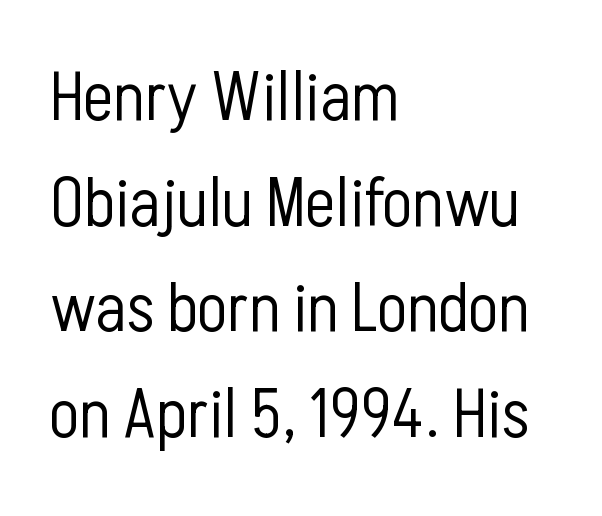
Q: Is the text bold? A: No.
Q: Is the text italic (slanted)? A: No, it is upright.
Q: Is the typeface a serif or a sans-serif typeface? A: Sans-serif.
Q: Is the text underlined? A: No.
Q: How is the paragraph aligned? A: Left-aligned.
Q: Is the spacing between letters normal or unusually wide? A: Normal.
Q: Is the spacing between lines tight, normal or loose? A: Normal.
Q: Width (condensed, normal, or wide)? A: Condensed.
Q: Stroke contrast? A: Low.
Q: x-height? A: Medium.
Q: Monospaced? A: No.
